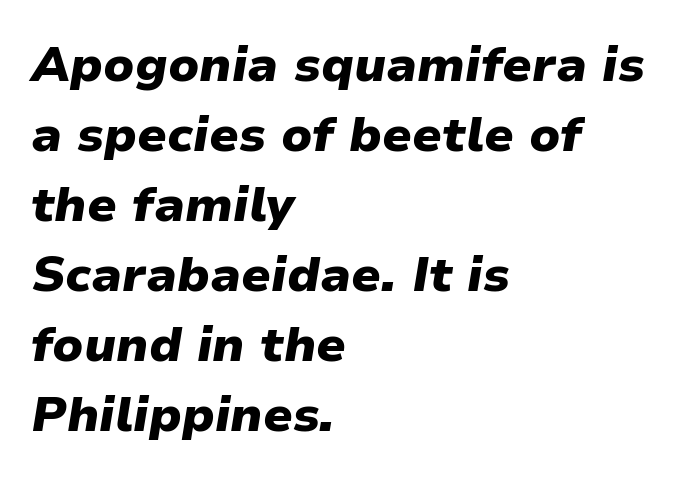
Q: Is the text bold? A: Yes.
Q: Is the text italic (slanted)? A: Yes, it leans right by about 9 degrees.
Q: Is the text underlined? A: No.
Q: How is the paragraph aligned? A: Left-aligned.
Q: Is the spacing between letters normal or unusually wide? A: Normal.
Q: Is the spacing between lines tight, normal or loose? A: Normal.
Q: Width (condensed, normal, or wide)? A: Normal.
Q: Stroke contrast? A: Low.
Q: x-height? A: Medium.
Q: Monospaced? A: No.
